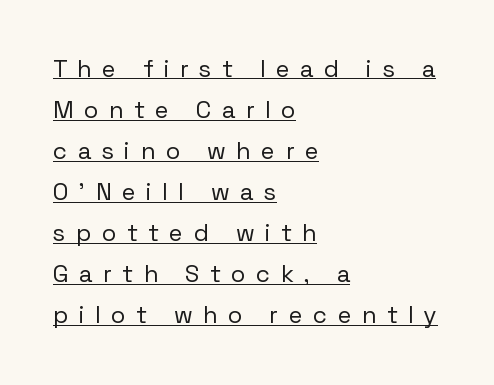
Q: Is the text bold? A: No.
Q: Is the text italic (slanted)? A: No, it is upright.
Q: Is the text underlined? A: Yes.
Q: How is the paragraph aligned? A: Left-aligned.
Q: Is the spacing between letters normal or unusually wide? A: Unusually wide.
